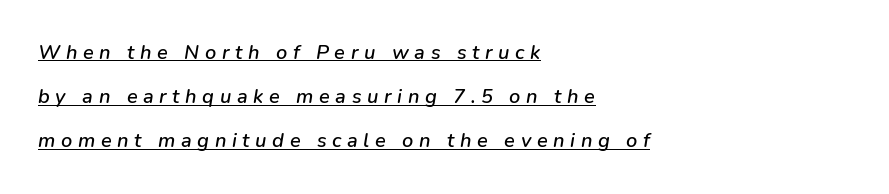
The letterforms stand isolated, each surrounded by extra space. When letters slant like this, we call the style italic. Where is the straight margin? On the left. The typesetter has applied underlining to the passage shown. Reading down the column, the eye jumps a long way to each next line.
